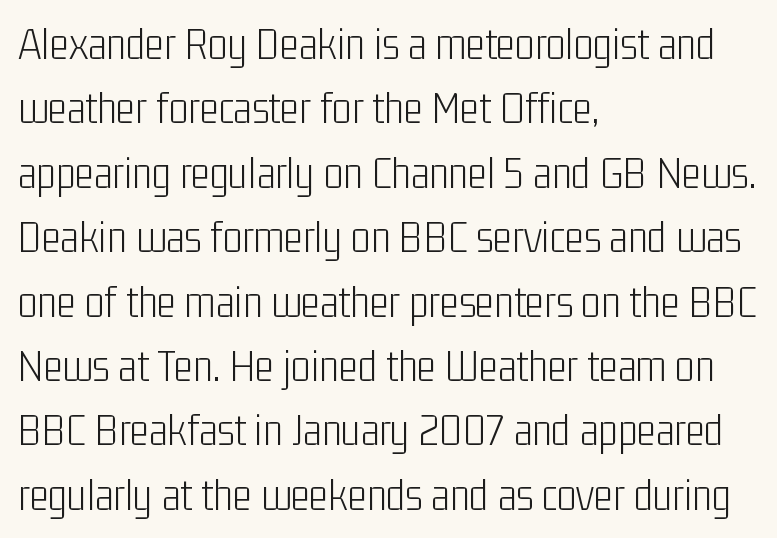
{"serif": "no", "italic": "no", "bold": "no", "weight": "light", "width": "condensed", "stroke_contrast": "low", "x_height": "medium", "monospaced": "no", "underline": "no", "align": "left", "line_spacing": "normal", "line_spacing_ratio": 1.4, "letter_spacing": "normal", "letter_spacing_em": 0.0, "glyph_px": 46}
